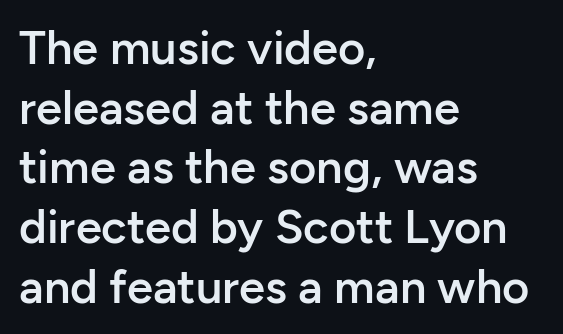
Q: Is the text bold? A: Semi-bold.
Q: Is the text italic (slanted)? A: No, it is upright.
Q: Is the typeface a serif or a sans-serif typeface? A: Sans-serif.
Q: Is the text underlined? A: No.
Q: How is the paragraph aligned? A: Left-aligned.
Q: Is the spacing between letters normal or unusually wide? A: Normal.
Q: Is the spacing between lines tight, normal or loose? A: Normal.
Q: Width (condensed, normal, or wide)? A: Normal.
Q: Stroke contrast? A: Low.
Q: x-height? A: Medium.
Q: Monospaced? A: No.
